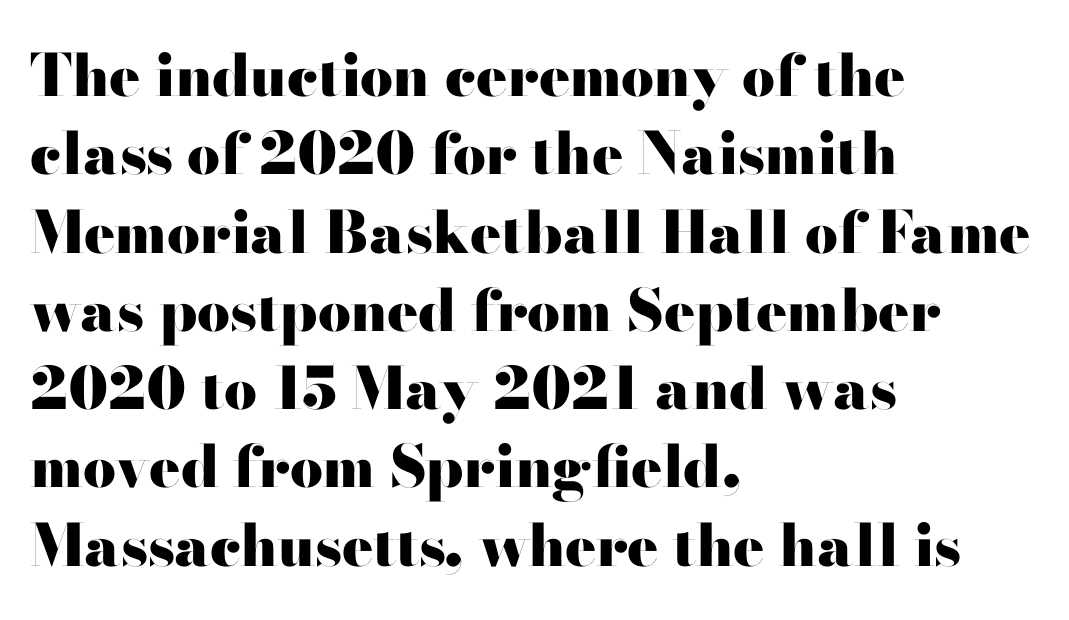
{"serif": "no", "italic": "no", "bold": "yes", "weight": "heavy", "width": "wide", "stroke_contrast": "high", "x_height": "small", "monospaced": "no", "underline": "no", "align": "left", "line_spacing": "normal", "line_spacing_ratio": 1.35, "letter_spacing": "normal", "letter_spacing_em": 0.0, "glyph_px": 58}
